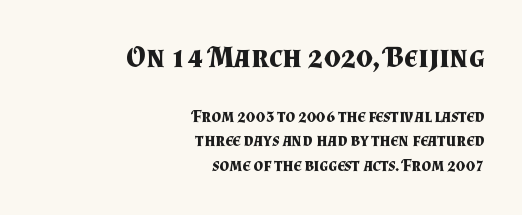
Q: Is the text bold? A: Yes.
Q: Is the text italic (slanted)? A: No, it is upright.
Q: Is the typeface a serif or a sans-serif typeface? A: Serif.
Q: Is the text underlined? A: No.
Q: How is the paragraph aligned? A: Right-aligned.
Q: Is the spacing between letters normal or unusually wide? A: Normal.
Q: Is the spacing between lines tight, normal or loose? A: Normal.
Q: Which block of text is set in a larger size, the first (top) or the second (bottom)? A: The first (top) one.
Q: Width (condensed, normal, or wide)? A: Normal.
Q: Stroke contrast? A: Medium.
Q: x-height? A: Small.
Q: Monospaced? A: No.
